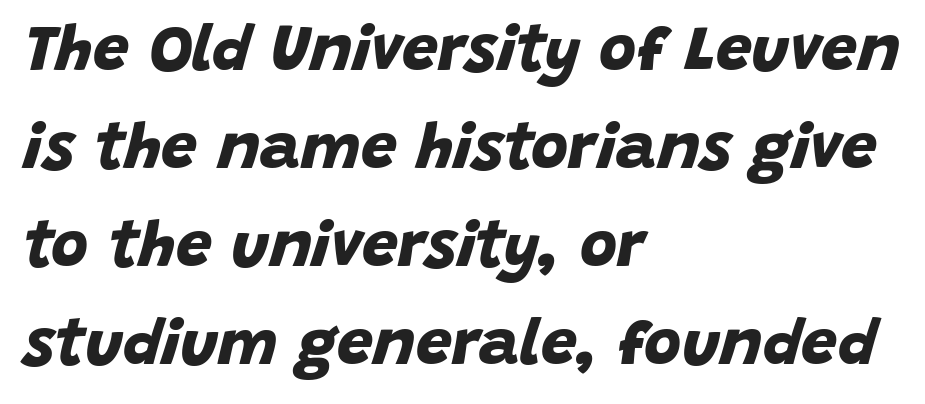
The image shows 64 px bold sans-serif type; set left-aligned, normal line spacing (1.53x), normal letter spacing, not underlined; low stroke contrast and a large x-height.
